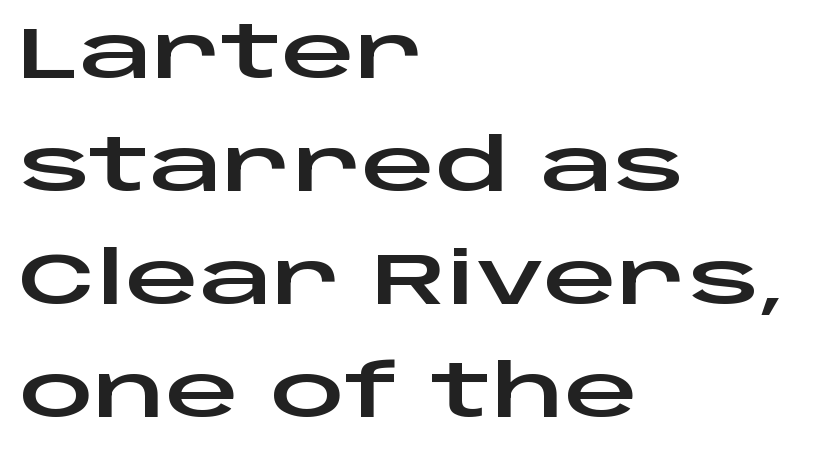
The image shows 73 px wide sans-serif type, upright; set left-aligned, normal line spacing (1.55x), normal letter spacing, not underlined; low stroke contrast and a large x-height.
